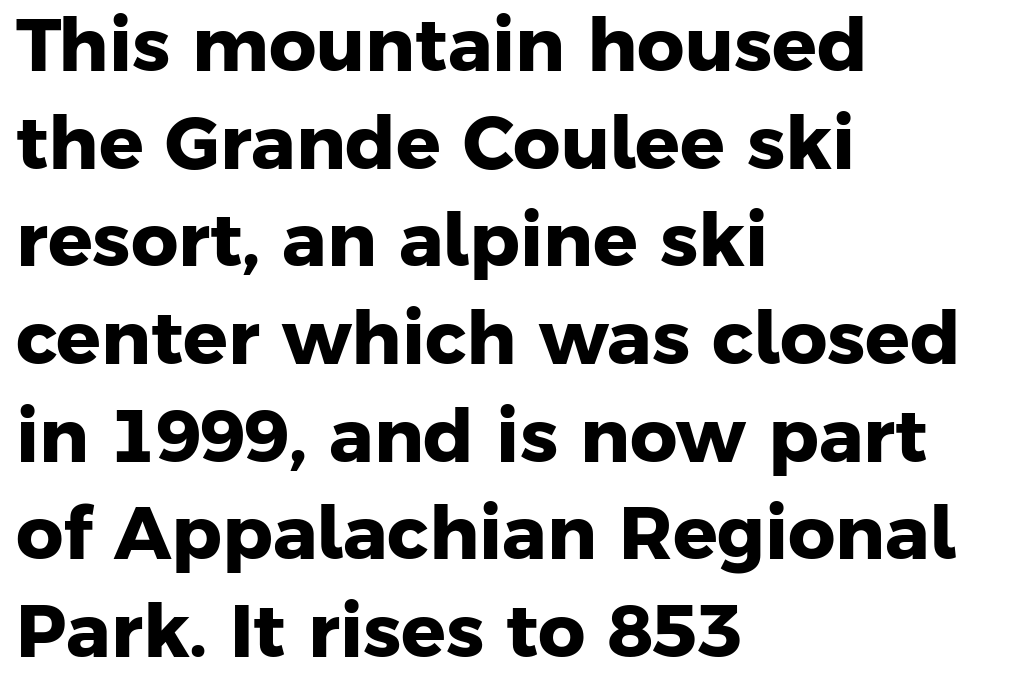
The letters are bold, with thick, heavy strokes. Rule under the text: the space is simply empty. Observe the absence of serifs on each vertical stroke in this sample. Horizontal bands of white between lines are of average thickness. Here the glyphs are tracked normally, forming tight word shapes.
